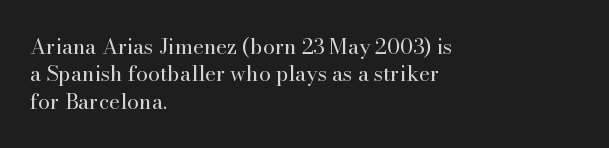
{"italic": "no", "bold": "no", "underline": "no", "align": "left", "line_spacing": "normal", "line_spacing_ratio": 1.3, "letter_spacing": "normal", "letter_spacing_em": 0.0, "glyph_px": 21}
